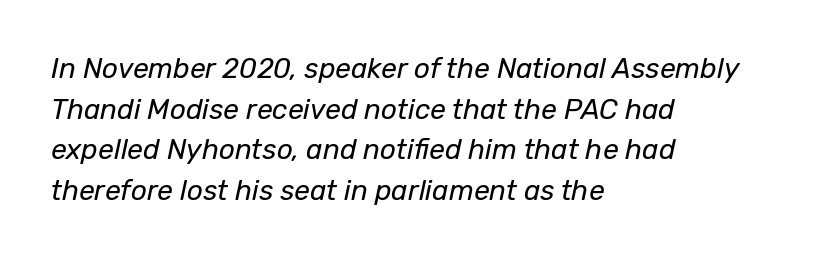
Note the varied advance widths — an 'i' is clearly narrower than an 'm'. Has an underline been added? It has not. Yep, that's italic — everything's leaning. Tracking value appears to be zero — textbook default spacing.
